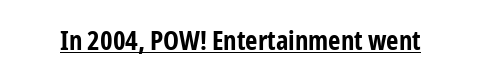
{"italic": "no", "bold": "yes", "underline": "yes", "letter_spacing": "normal", "letter_spacing_em": 0.0, "glyph_px": 27}
